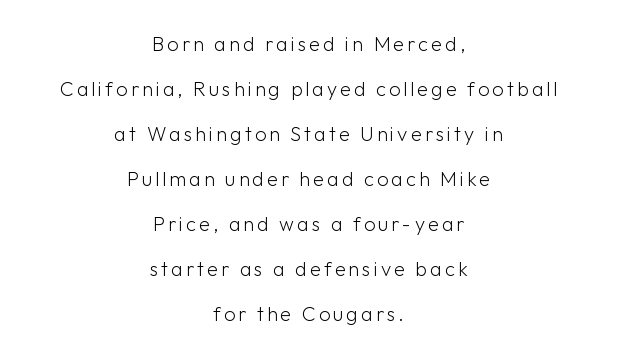
The image shows 20 px text type, upright; set centered, loose line spacing (2.25x), not underlined.
